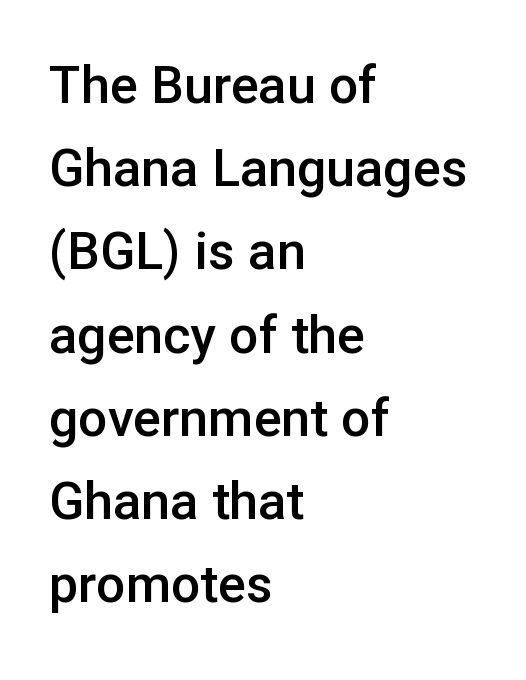
{"serif": "no", "italic": "no", "bold": "semi", "weight": "semibold", "width": "normal", "stroke_contrast": "low", "x_height": "medium", "monospaced": "no", "underline": "no", "align": "left", "line_spacing": "normal", "line_spacing_ratio": 1.6, "letter_spacing": "normal", "letter_spacing_em": 0.0, "glyph_px": 52}
